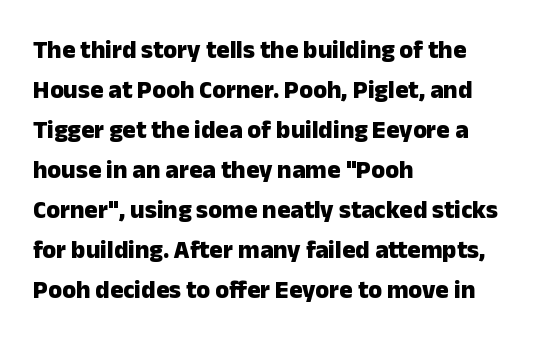
{"italic": "no", "bold": "yes", "underline": "no", "align": "left", "line_spacing": "normal", "line_spacing_ratio": 1.6, "letter_spacing": "normal", "letter_spacing_em": 0.0, "glyph_px": 25}
